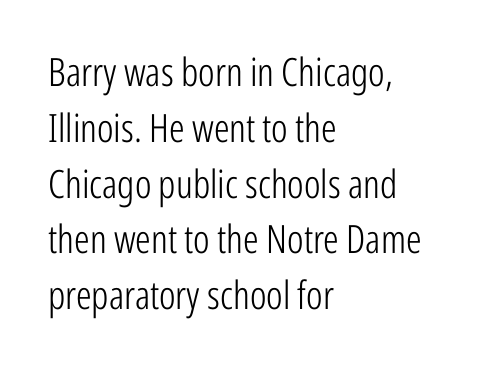
The image shows 39 px light, condensed sans-serif type, upright; set left-aligned, normal line spacing (1.43x), normal letter spacing, not underlined; low stroke contrast and a medium x-height.
